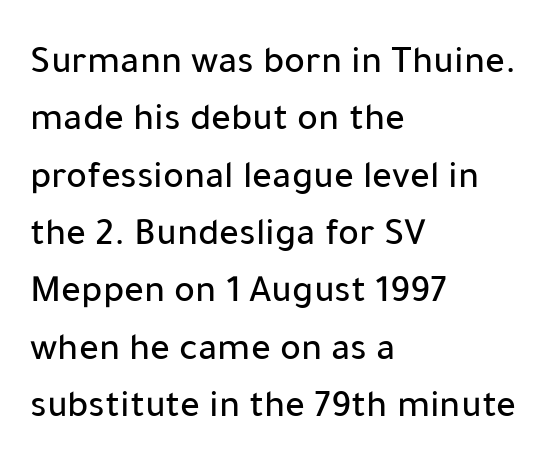
Q: Is the text italic (slanted)? A: No, it is upright.
Q: Is the typeface a serif or a sans-serif typeface? A: Sans-serif.
Q: Is the text underlined? A: No.
Q: How is the paragraph aligned? A: Left-aligned.
Q: Is the spacing between letters normal or unusually wide? A: Normal.
Q: Is the spacing between lines tight, normal or loose? A: Normal.
Q: Width (condensed, normal, or wide)? A: Normal.
Q: Stroke contrast? A: Low.
Q: x-height? A: Medium.
Q: Monospaced? A: No.
